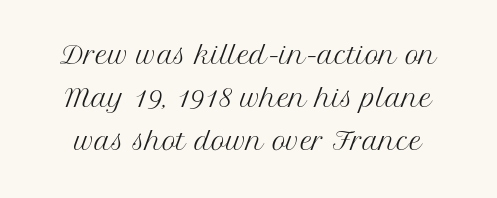
The image shows 24 px text type; set line spacing 1.8x, normal letter spacing, not underlined.
